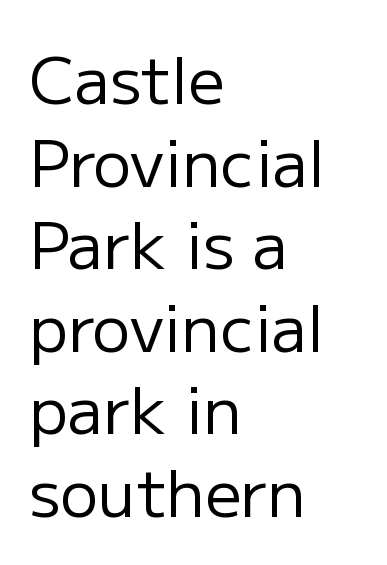
Q: Is the text bold? A: No.
Q: Is the text italic (slanted)? A: No, it is upright.
Q: Is the typeface a serif or a sans-serif typeface? A: Sans-serif.
Q: Is the text underlined? A: No.
Q: How is the paragraph aligned? A: Left-aligned.
Q: Is the spacing between letters normal or unusually wide? A: Normal.
Q: Is the spacing between lines tight, normal or loose? A: Normal.
Q: Width (condensed, normal, or wide)? A: Normal.
Q: Stroke contrast? A: Low.
Q: x-height? A: Medium.
Q: Monospaced? A: No.
